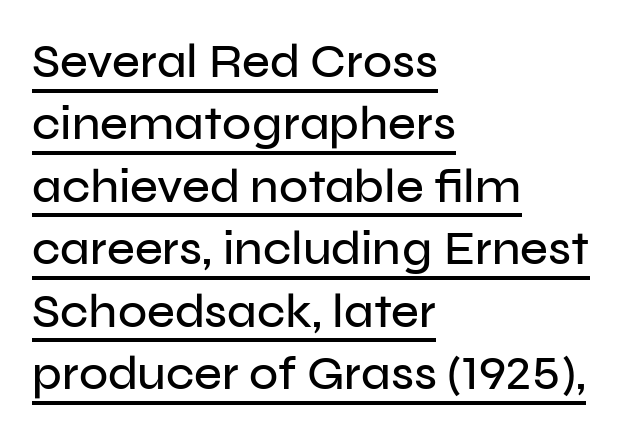
Horizontally, the lines are justified to the leading edge only. These lines were composed using upright roman letters. You could not count columns in this text — the font is proportionally spaced. Rows of type keep a routine distance in the vertical direction. Students, observe the line beneath the letters — that is underlining.
